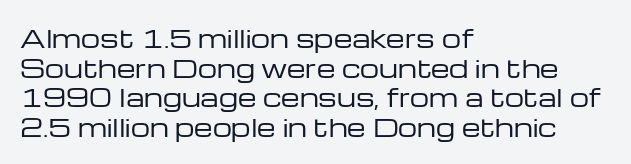
Words appear dense and cohesive because spacing is normal. Stem width sits at or under what a default text font uses. Honestly, there is no underline to notice here at all. The lettering stays uniformly vertical, giving the passage a roman look.
